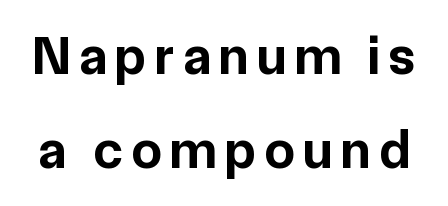
{"serif": "no", "italic": "no", "bold": "yes", "weight": "bold", "width": "normal", "stroke_contrast": "low", "x_height": "medium", "monospaced": "no", "underline": "no", "line_spacing_ratio": 1.75, "glyph_px": 54}
